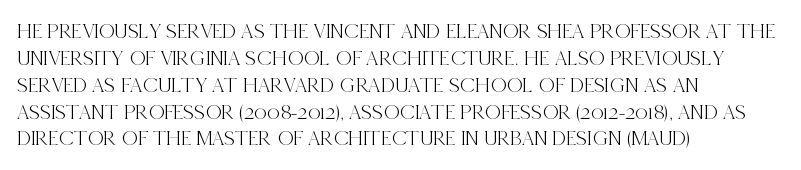
The image shows 22 px text type, upright; set left-aligned, line spacing 1.22x, normal letter spacing, not underlined.
